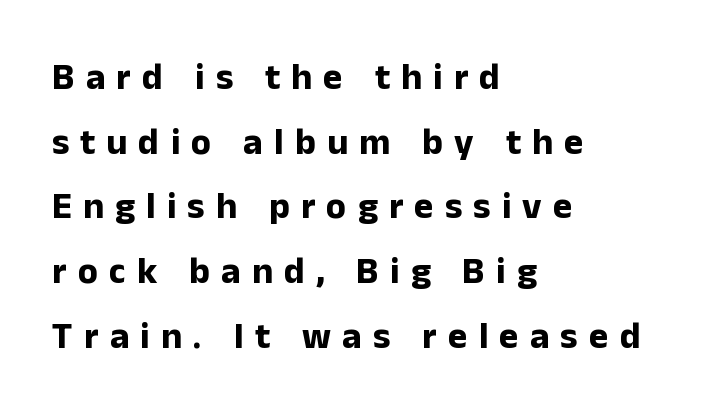
The image shows 37 px bold sans-serif type, upright; set left-aligned, line spacing 1.75x, unusually wide letter spacing (+0.3 em), not underlined; low stroke contrast and a medium x-height.
